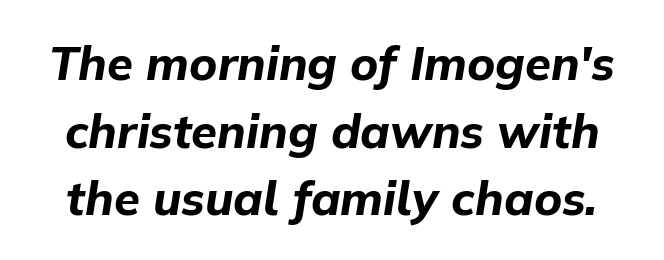
Q: Is the text bold? A: Yes.
Q: Is the text italic (slanted)? A: Yes, it leans right by about 9 degrees.
Q: Is the text underlined? A: No.
Q: Is the spacing between letters normal or unusually wide? A: Normal.
Q: Is the spacing between lines tight, normal or loose? A: Normal.
Q: Width (condensed, normal, or wide)? A: Normal.
Q: Stroke contrast? A: Low.
Q: x-height? A: Medium.
Q: Monospaced? A: No.
